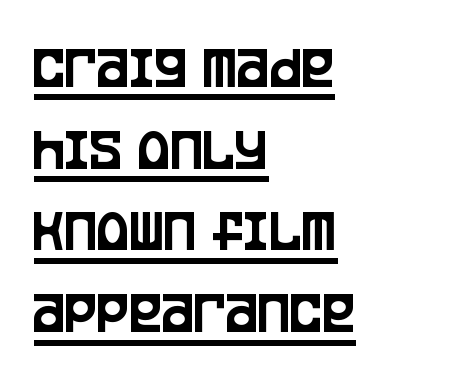
The image shows 61 px condensed sans-serif type, upright; set left-aligned, normal line spacing (1.34x), normal letter spacing, underlined; low stroke contrast and a large x-height.
